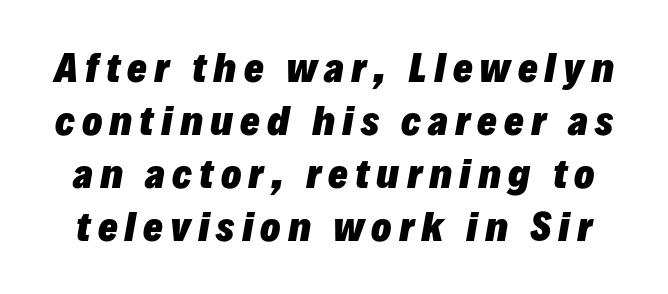
The image shows 37 px heavy type, italic (leaning right); set normal line spacing (1.43x), not underlined; low stroke contrast and a medium x-height.
